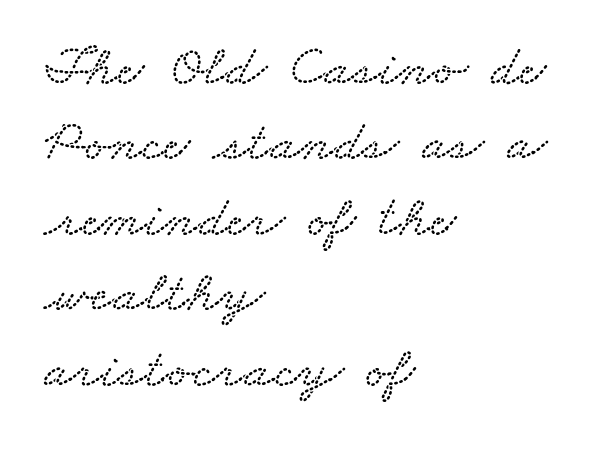
{"width": "wide", "stroke_contrast": "low", "x_height": "small", "monospaced": "no", "underline": "no", "align": "left", "line_spacing": "normal", "line_spacing_ratio": 1.3, "letter_spacing": "normal", "letter_spacing_em": 0.0, "glyph_px": 58}
